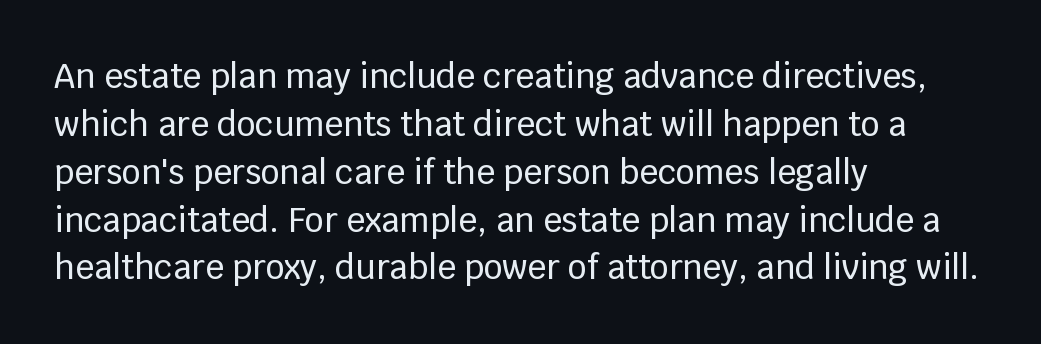
Q: Is the text italic (slanted)? A: No, it is upright.
Q: Is the typeface a serif or a sans-serif typeface? A: Sans-serif.
Q: Is the text underlined? A: No.
Q: How is the paragraph aligned? A: Left-aligned.
Q: Is the spacing between letters normal or unusually wide? A: Normal.
Q: Is the spacing between lines tight, normal or loose? A: Normal.
Q: Width (condensed, normal, or wide)? A: Normal.
Q: Stroke contrast? A: Low.
Q: x-height? A: Large.
Q: Monospaced? A: No.
